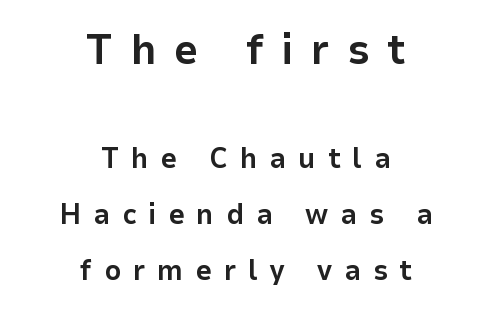
A typesetter would call this proportional, since set widths differ per character. Students, observe: this is what heavily led, spacious text looks like. The gaps between neighbouring characters are conspicuously large. If you squint, the top block still reads clearly — it's the larger of the two.
